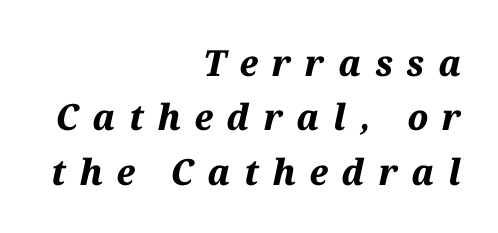
{"italic": "yes", "lean": "right", "slant_degrees": 12, "bold": "yes", "weight": "bold", "width": "normal", "stroke_contrast": "medium", "x_height": "medium", "monospaced": "no", "underline": "no", "align": "right", "line_spacing": "normal", "line_spacing_ratio": 1.51, "letter_spacing": "wide", "letter_spacing_em": 0.38, "glyph_px": 36}
